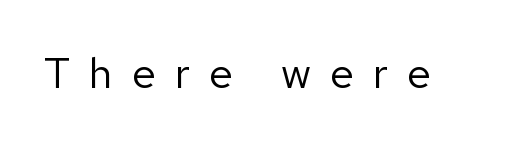
Q: Is the text bold? A: No.
Q: Is the text italic (slanted)? A: No, it is upright.
Q: Is the typeface a serif or a sans-serif typeface? A: Sans-serif.
Q: Is the text underlined? A: No.
Q: Is the spacing between letters normal or unusually wide? A: Unusually wide.
Q: Width (condensed, normal, or wide)? A: Normal.
Q: Stroke contrast? A: Low.
Q: x-height? A: Medium.
Q: Monospaced? A: No.
